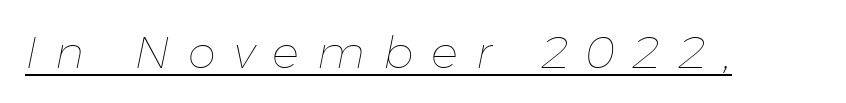
The words here are underlined. Slant detected: the letters are inclined. The letters are spread apart with noticeably loose tracking. You could not count columns in this text — the font is proportionally spaced. These glyphs show unthickened strokes, regular width or finer.
